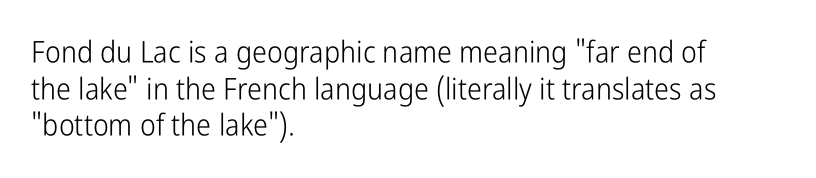
The image shows 30 px light, condensed sans-serif type, upright; set left-aligned, line spacing 1.22x, normal letter spacing, not underlined; low stroke contrast and a medium x-height.
